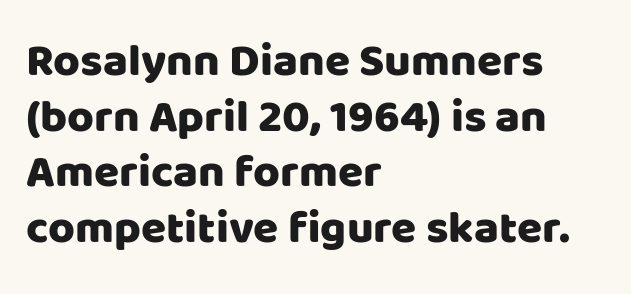
The letters advance in unequal steps, a hallmark of proportional type. Posture: straight, roman, zero tilt. The font family rendered here belongs to the sans-serif group. Visually the block forms a straight wall on the left and a jagged coastline on the right. Spacing between characters is what you'd get straight out of the box.
